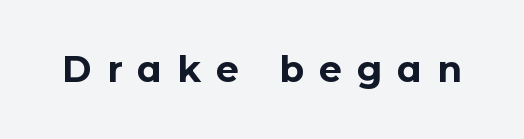
Q: Is the text bold? A: Yes.
Q: Is the text italic (slanted)? A: No, it is upright.
Q: Is the typeface a serif or a sans-serif typeface? A: Sans-serif.
Q: Is the text underlined? A: No.
Q: Is the spacing between letters normal or unusually wide? A: Unusually wide.
Q: Width (condensed, normal, or wide)? A: Normal.
Q: Stroke contrast? A: Low.
Q: x-height? A: Medium.
Q: Monospaced? A: No.
